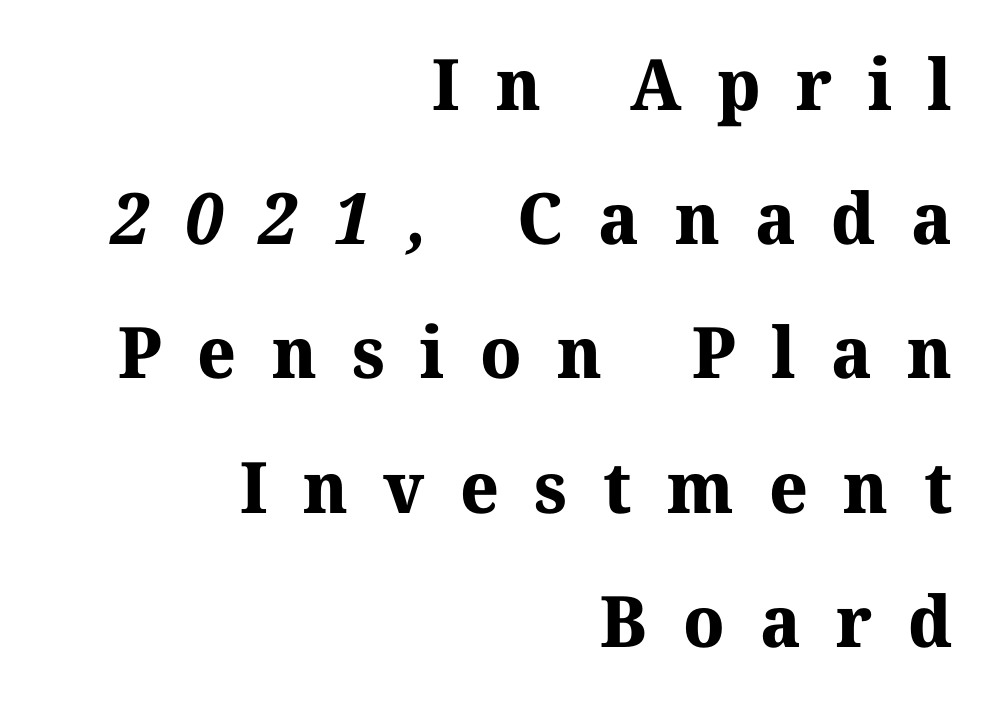
The image shows 71 px bold serif type; set right-aligned, line spacing 1.89x, unusually wide letter spacing (+0.5 em), not underlined; medium stroke contrast and a medium x-height.
